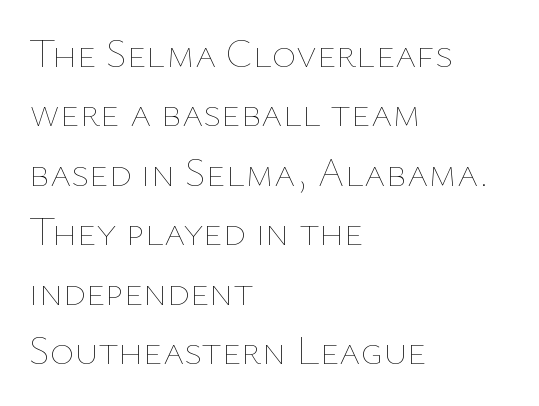
{"italic": "no", "bold": "no", "weight": "thin", "width": "normal", "stroke_contrast": "low", "x_height": "medium", "monospaced": "no", "underline": "no", "align": "left", "line_spacing": "normal", "line_spacing_ratio": 1.45, "letter_spacing": "normal", "letter_spacing_em": 0.0, "glyph_px": 41}
